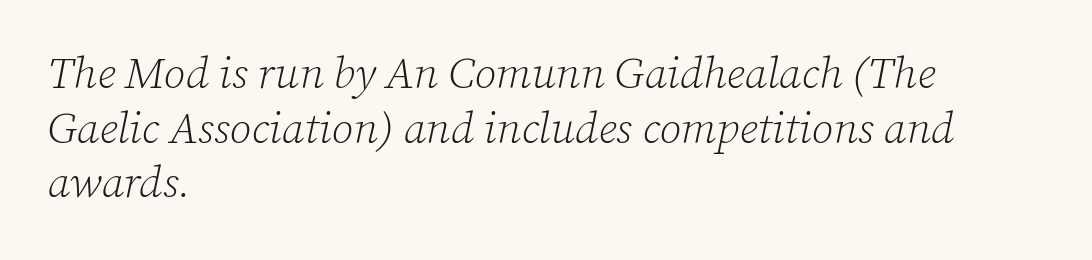
The image shows 44 px light serif type, italic (leaning right); set left-aligned, line spacing 1.24x, normal letter spacing, not underlined; low stroke contrast and a medium x-height.
